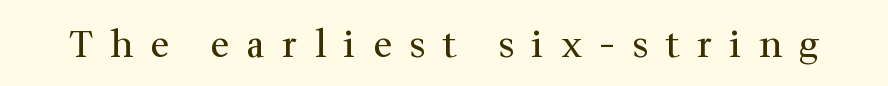
This sample uses an upright cut, with every glyph sitting square on the baseline. The letterforms stand isolated, each surrounded by extra space. You could not count columns in this text — the font is proportionally spaced. The passage shown is not bold in any degree.
